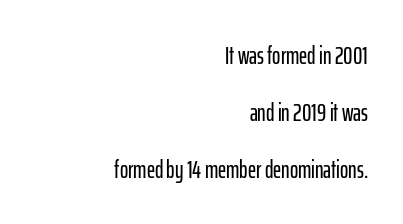
The strip under each line holds only bare page. How are the letters spaced? Ordinarily, with no added tracking. This sample is right-justified, so line beginnings fall wherever the words allow. Upright lettering throughout. Loosely led — the rows are spread out.
